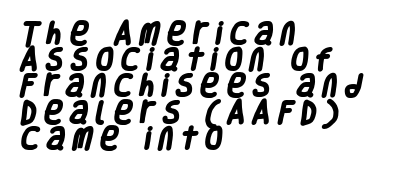
Q: Is the text bold? A: Yes.
Q: Is the text underlined? A: No.
Q: How is the paragraph aligned? A: Left-aligned.
Q: Is the spacing between letters normal or unusually wide? A: Unusually wide.
Q: Is the spacing between lines tight, normal or loose? A: Tight.
